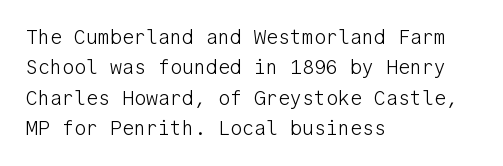
Q: Is the text bold? A: No.
Q: Is the text italic (slanted)? A: No, it is upright.
Q: Is the text underlined? A: No.
Q: How is the paragraph aligned? A: Left-aligned.
Q: Is the spacing between letters normal or unusually wide? A: Normal.
Q: Is the spacing between lines tight, normal or loose? A: Normal.
